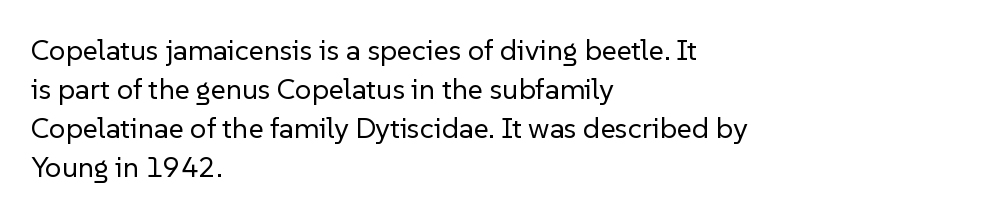
Do the characters align in a grid? No, the font is proportional. One glance says typical: line gaps are just what's usual. Posture: vertical. Weight class: somewhere from thin through regular. Short note: letters normally spaced. The paragraph shown leans on its left margin.
